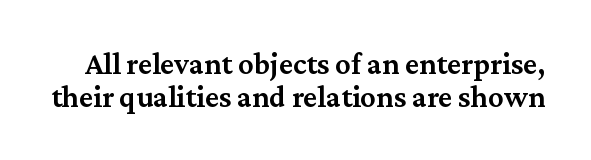
Q: Is the text bold? A: Semi-bold.
Q: Is the text italic (slanted)? A: No, it is upright.
Q: Is the typeface a serif or a sans-serif typeface? A: Serif.
Q: Is the text underlined? A: No.
Q: Is the spacing between letters normal or unusually wide? A: Normal.
Q: Is the spacing between lines tight, normal or loose? A: Tight.
Q: Width (condensed, normal, or wide)? A: Normal.
Q: Stroke contrast? A: Medium.
Q: x-height? A: Medium.
Q: Monospaced? A: No.
